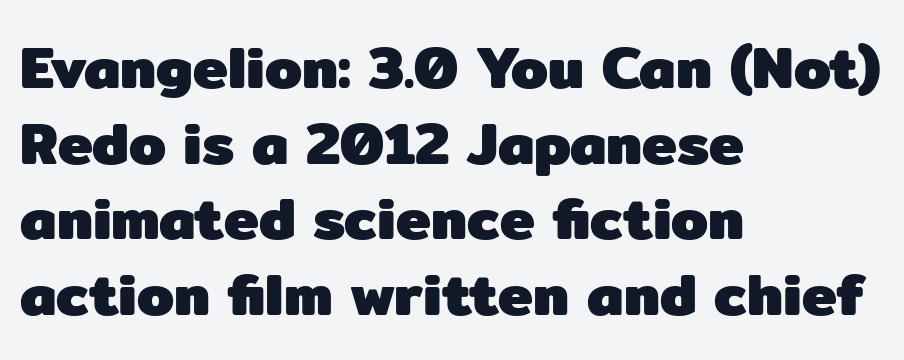
The image shows 59 px heavy sans-serif type, upright; set left-aligned, normal line spacing (1.28x), normal letter spacing, not underlined; low stroke contrast and a medium x-height.
